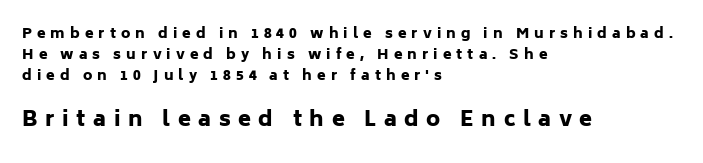
{"italic": "no", "bold": "yes", "underline": "no", "align": "left", "line_spacing": "normal", "line_spacing_ratio": 1.51, "letter_spacing": "wide", "letter_spacing_em": 0.36, "larger_block": "second", "size_ratio": 1.5, "glyph_px": 21}
